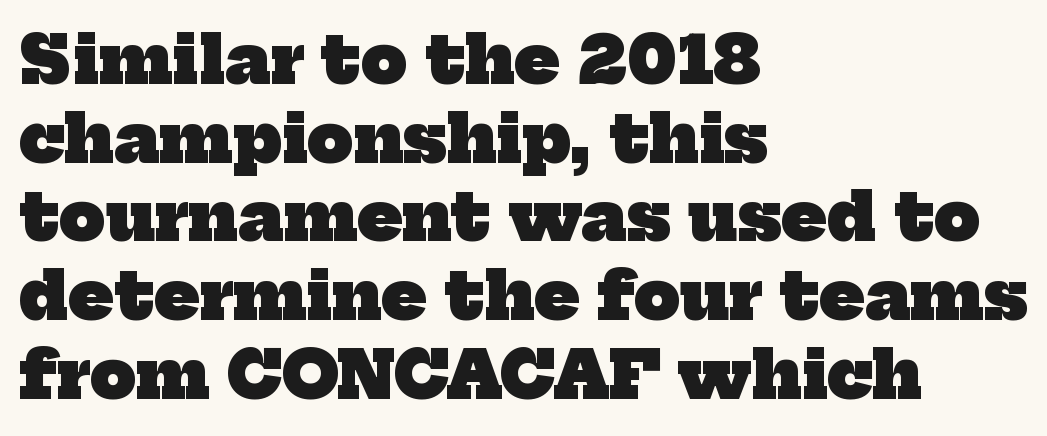
{"serif": "yes", "bold": "yes", "weight": "heavy", "width": "normal", "stroke_contrast": "low", "x_height": "medium", "monospaced": "no", "underline": "no", "align": "left", "line_spacing_ratio": 1.21, "letter_spacing": "normal", "letter_spacing_em": 0.0, "glyph_px": 65}
